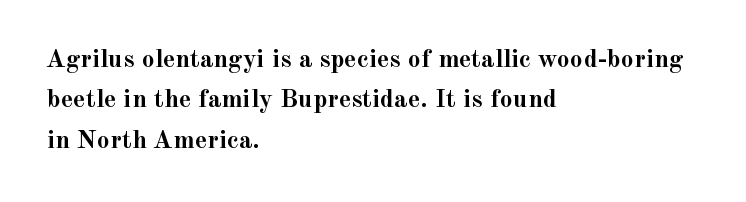
The image shows 26 px bold type, upright; set left-aligned, normal line spacing (1.55x), normal letter spacing, not underlined.
